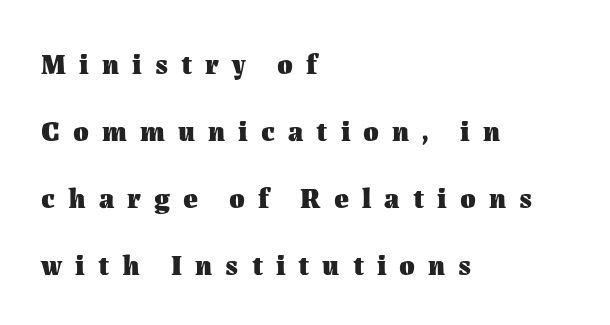
The image shows 28 px heavy type, upright; set left-aligned, loose line spacing (2.39x), unusually wide letter spacing (+0.47 em), not underlined; medium stroke contrast and a medium x-height.
